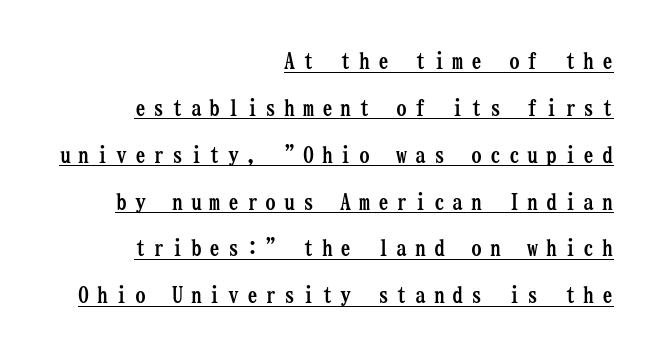
The image shows 22 px bold type, upright; set right-aligned, loose line spacing (2.13x), unusually wide letter spacing (+0.35 em), underlined.
